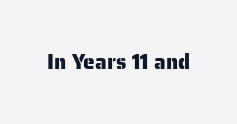
{"italic": "no", "underline": "no", "letter_spacing": "normal", "letter_spacing_em": 0.0, "glyph_px": 21}
